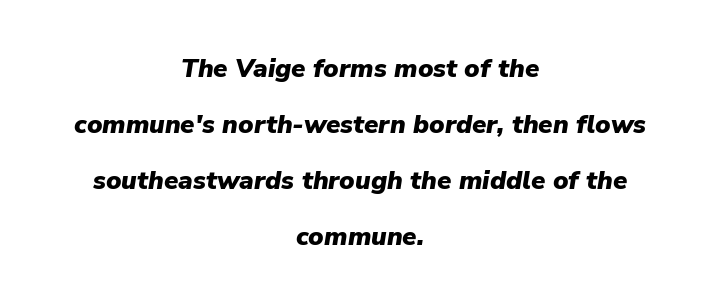
The image shows 26 px bold type, italic (leaning right); set centered, loose line spacing (2.15x), normal letter spacing, not underlined.
